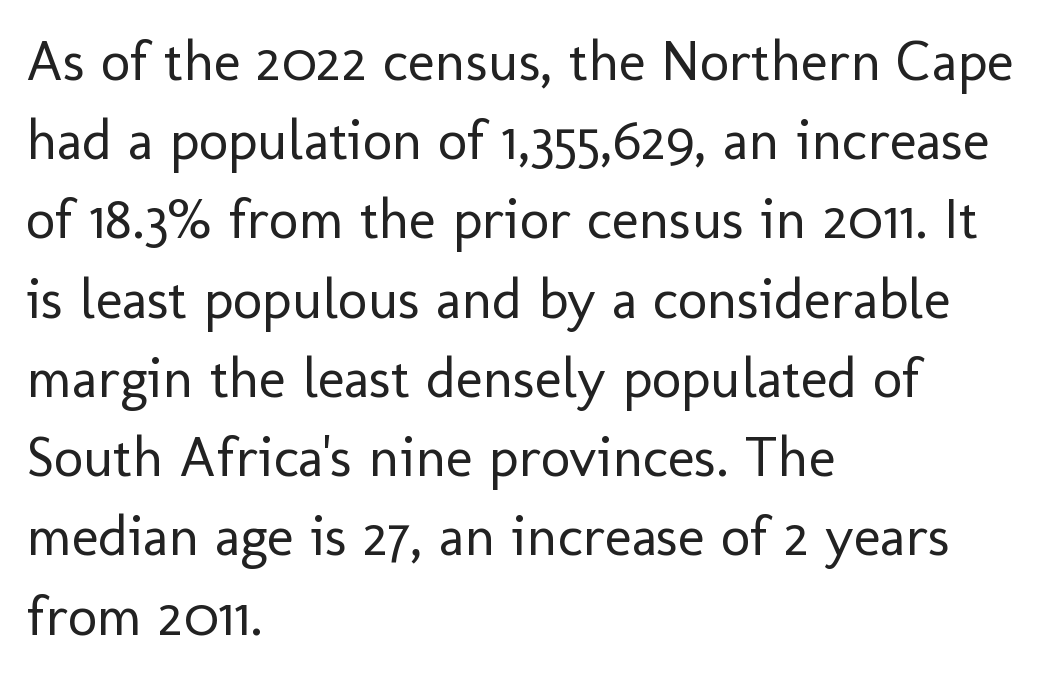
{"serif": "no", "italic": "no", "bold": "no", "weight": "regular", "width": "normal", "stroke_contrast": "low", "x_height": "medium", "monospaced": "no", "underline": "no", "align": "left", "line_spacing": "normal", "line_spacing_ratio": 1.39, "letter_spacing": "normal", "letter_spacing_em": 0.0, "glyph_px": 57}
